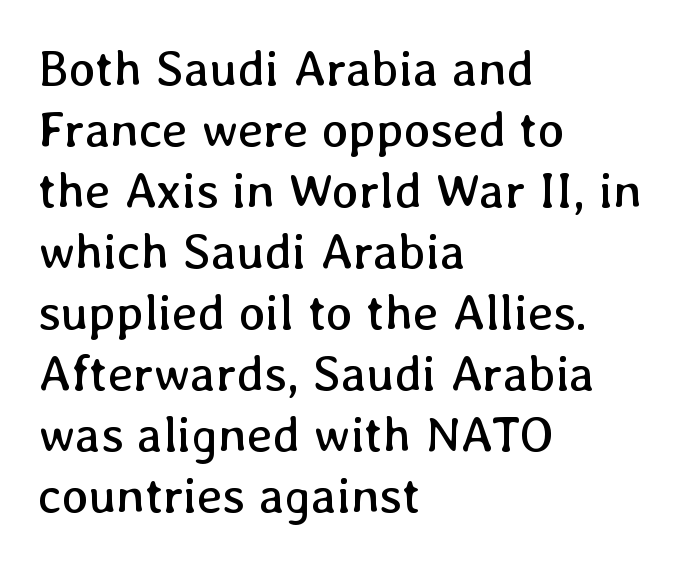
This is not heavy type; no bold has been used. The horizontal fit of the characters is conventional and even. The passage shown is typed in a proportional face where columns would drift. If you drew a ruler down the left edge, every line would touch it. The specimen omits any rule beneath the text block's lines. Designer's note — italics off, roman on.
